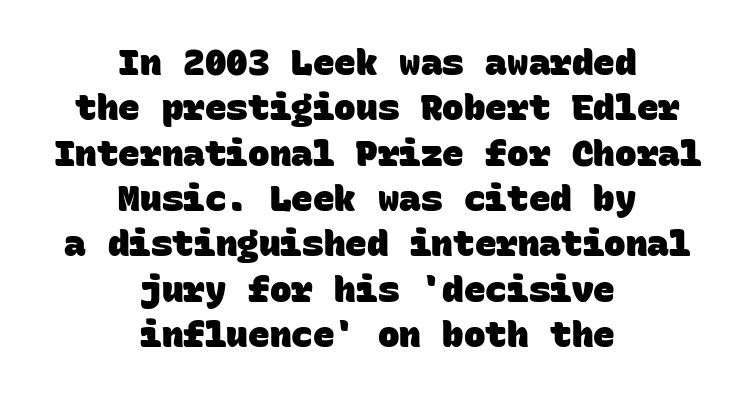
The area under the type is left untouched. Tracking here is standard; glyphs follow each other at the usual distance. Think of a typewriter: that constant character pitch is what you see here. Bold? Absolutely — the strokes are thick and heavy. The designer went with a sans here, leaving each stem footless.
